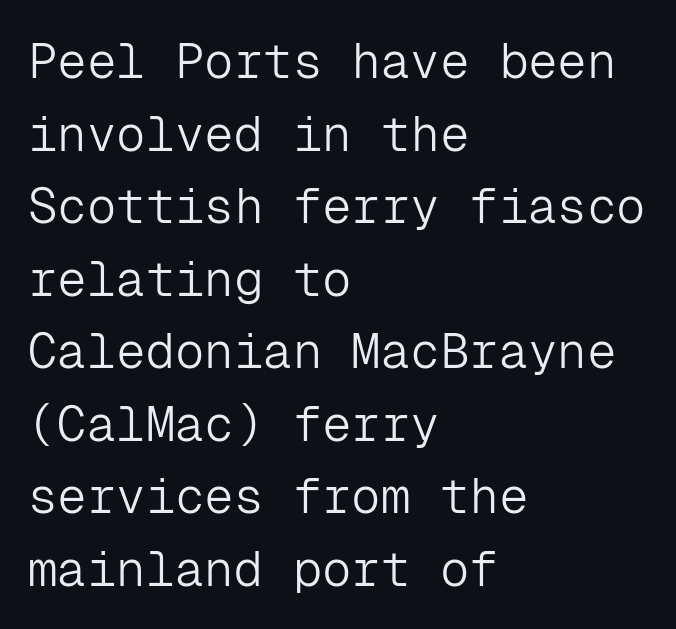
The image shows 49 px light sans-serif type, upright, monospaced; set left-aligned, normal line spacing (1.48x), normal letter spacing, not underlined; low stroke contrast and a medium x-height.
